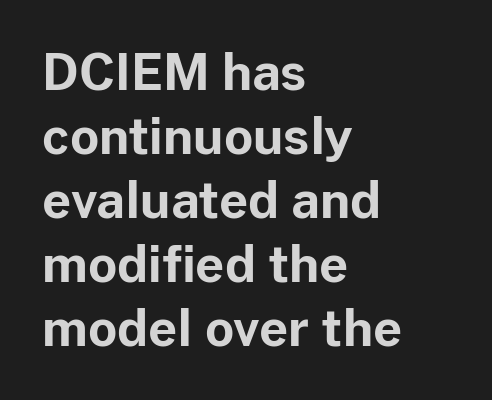
Q: Is the text bold? A: Yes.
Q: Is the text italic (slanted)? A: No, it is upright.
Q: Is the typeface a serif or a sans-serif typeface? A: Sans-serif.
Q: Is the text underlined? A: No.
Q: How is the paragraph aligned? A: Left-aligned.
Q: Is the spacing between letters normal or unusually wide? A: Normal.
Q: Is the spacing between lines tight, normal or loose? A: Normal.
Q: Width (condensed, normal, or wide)? A: Normal.
Q: Stroke contrast? A: Low.
Q: x-height? A: Medium.
Q: Monospaced? A: No.
